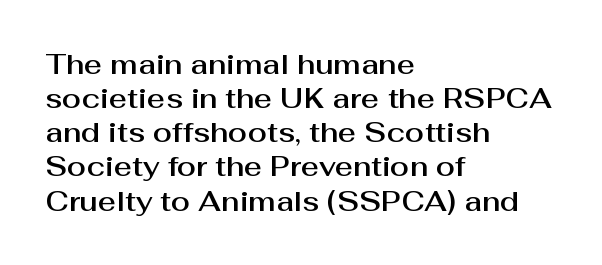
Q: Is the text italic (slanted)? A: No, it is upright.
Q: Is the typeface a serif or a sans-serif typeface? A: Sans-serif.
Q: Is the text underlined? A: No.
Q: How is the paragraph aligned? A: Left-aligned.
Q: Is the spacing between letters normal or unusually wide? A: Normal.
Q: Width (condensed, normal, or wide)? A: Normal.
Q: Stroke contrast? A: Medium.
Q: x-height? A: Medium.
Q: Monospaced? A: No.
